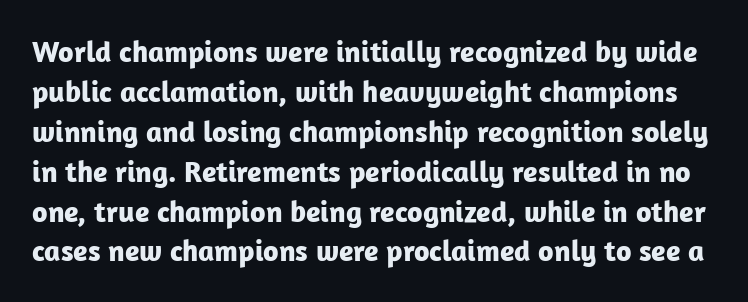
The image shows 30 px bold sans-serif type, upright; set normal line spacing (1.33x), normal letter spacing, not underlined; low stroke contrast and a medium x-height.
